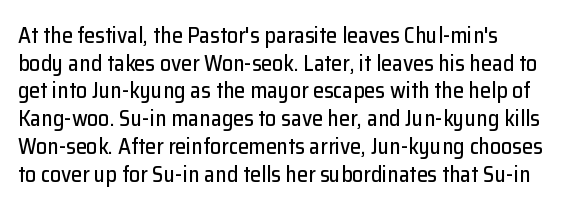
This sample uses an upright cut, with every glyph sitting square on the baseline. The block of text has a typical density, with ordinary space between rows. The type is set solid horizontally, with unmodified tracking. The gap between lines stays unmarked.
